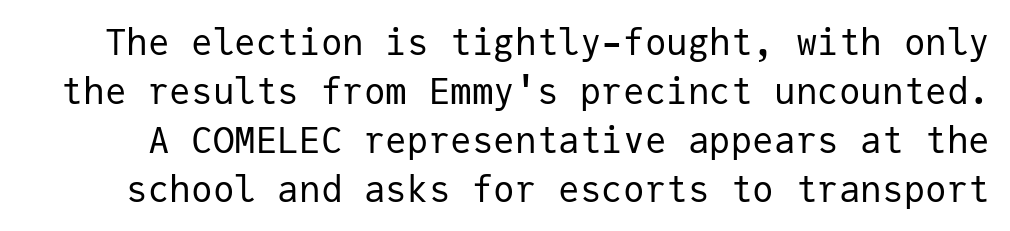
{"serif": "no", "italic": "no", "bold": "no", "weight": "regular", "width": "normal", "stroke_contrast": "low", "x_height": "medium", "monospaced": "yes", "underline": "no", "line_spacing": "normal", "line_spacing_ratio": 1.36, "letter_spacing": "normal", "letter_spacing_em": 0.0, "glyph_px": 36}
